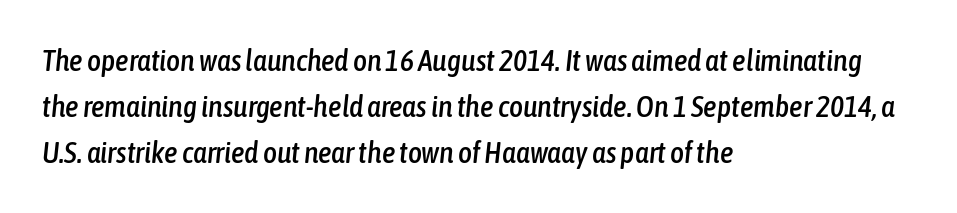
{"italic": "yes", "lean": "right", "slant_degrees": 6, "width": "condensed", "stroke_contrast": "low", "x_height": "medium", "monospaced": "no", "underline": "no", "align": "left", "line_spacing": "normal", "line_spacing_ratio": 1.54, "letter_spacing": "normal", "letter_spacing_em": 0.0, "glyph_px": 30}
